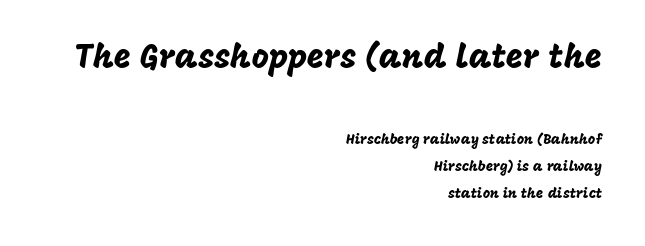
The image shows 33 px sans-serif type; set right-aligned, loose line spacing (1.93x), normal letter spacing, not underlined; the first (top) block is 2.36x larger; low stroke contrast and a large x-height.
